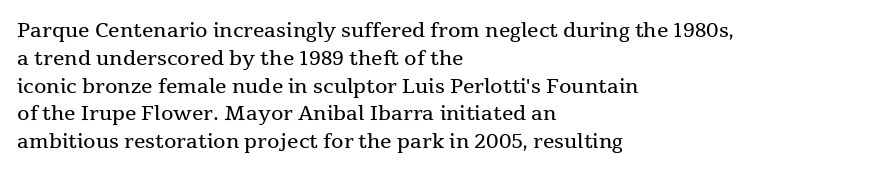
Q: Is the text bold? A: No.
Q: Is the text italic (slanted)? A: No, it is upright.
Q: Is the text underlined? A: No.
Q: How is the paragraph aligned? A: Left-aligned.
Q: Is the spacing between letters normal or unusually wide? A: Normal.
Q: Is the spacing between lines tight, normal or loose? A: Normal.
